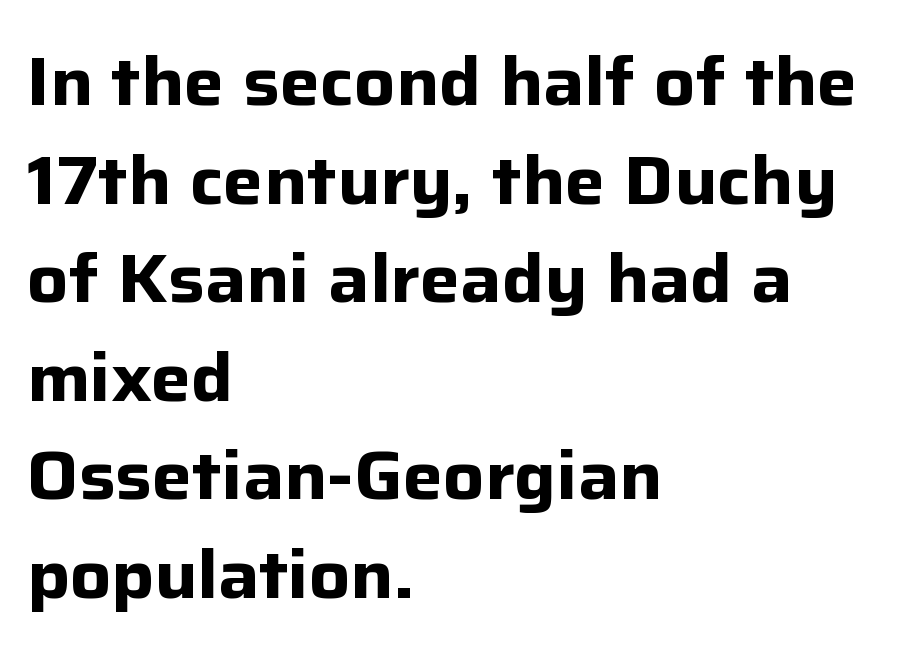
{"serif": "no", "italic": "no", "bold": "yes", "weight": "bold", "width": "normal", "stroke_contrast": "low", "x_height": "medium", "monospaced": "no", "underline": "no", "align": "left", "line_spacing": "normal", "line_spacing_ratio": 1.45, "letter_spacing": "normal", "letter_spacing_em": 0.0, "glyph_px": 68}
